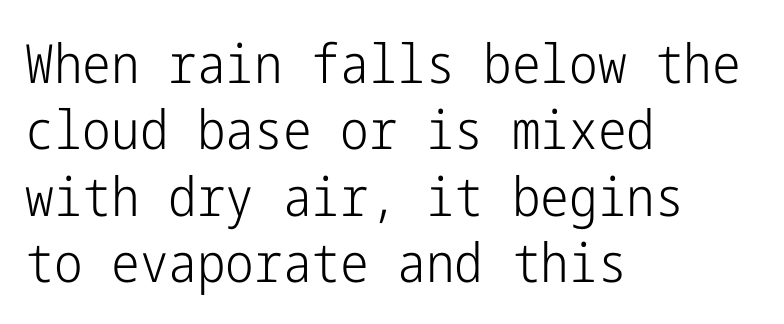
Q: Is the text bold? A: No.
Q: Is the text italic (slanted)? A: No, it is upright.
Q: Is the typeface a serif or a sans-serif typeface? A: Sans-serif.
Q: Is the text underlined? A: No.
Q: How is the paragraph aligned? A: Left-aligned.
Q: Is the spacing between letters normal or unusually wide? A: Normal.
Q: Width (condensed, normal, or wide)? A: Condensed.
Q: Stroke contrast? A: Low.
Q: x-height? A: Medium.
